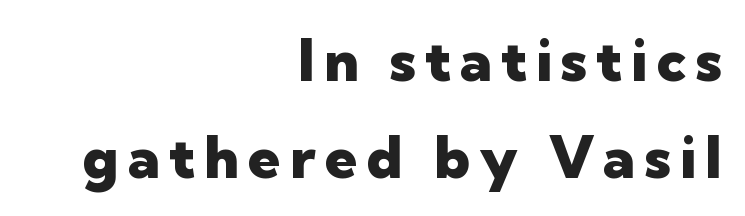
Q: Is the text bold? A: Yes.
Q: Is the text italic (slanted)? A: No, it is upright.
Q: Is the typeface a serif or a sans-serif typeface? A: Sans-serif.
Q: Is the text underlined? A: No.
Q: How is the paragraph aligned? A: Right-aligned.
Q: Is the spacing between lines tight, normal or loose? A: Normal.
Q: Width (condensed, normal, or wide)? A: Normal.
Q: Stroke contrast? A: Low.
Q: x-height? A: Medium.
Q: Monospaced? A: No.
